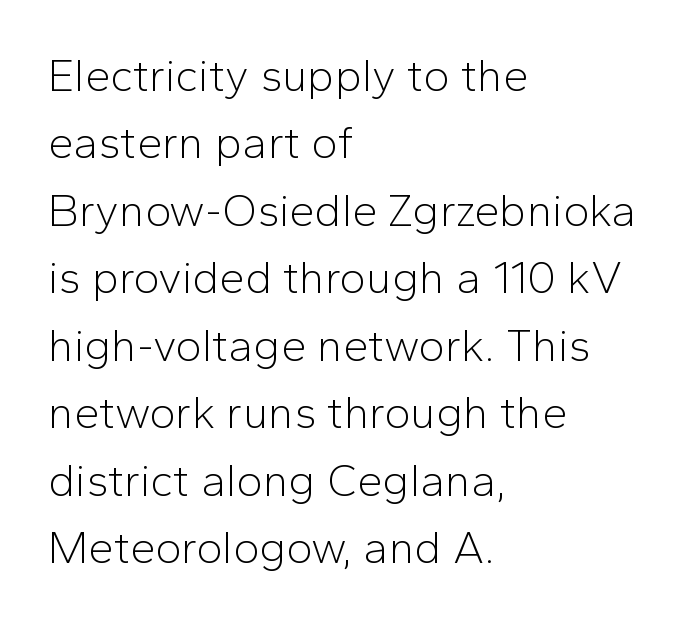
The letters advance in unequal steps, a hallmark of proportional type. If you measured baseline to baseline, you'd find a middling distance. Type style note: lacks serifs. Is the block centered? No — it sits flush against the left margin. How are the letters spaced? Ordinarily, with no added tracking.
